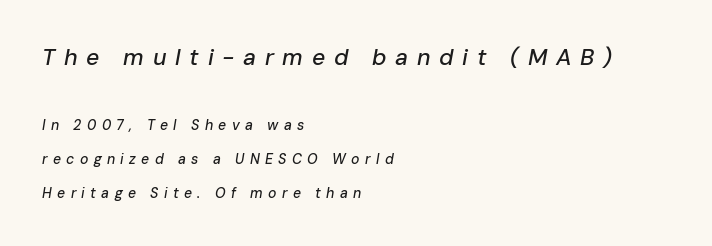
{"italic": "yes", "lean": "right", "slant_degrees": 10, "underline": "no", "align": "left", "line_spacing": "loose", "line_spacing_ratio": 2.43, "letter_spacing": "wide", "letter_spacing_em": 0.38, "larger_block": "first", "size_ratio": 1.64, "glyph_px": 23}
